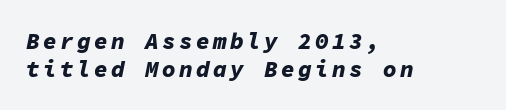
Horizontally, the lines are justified to the leading edge only. When letters slant like this, we call the style italic. The font is running at its bold setting. The space directly below the letters is spotless.
